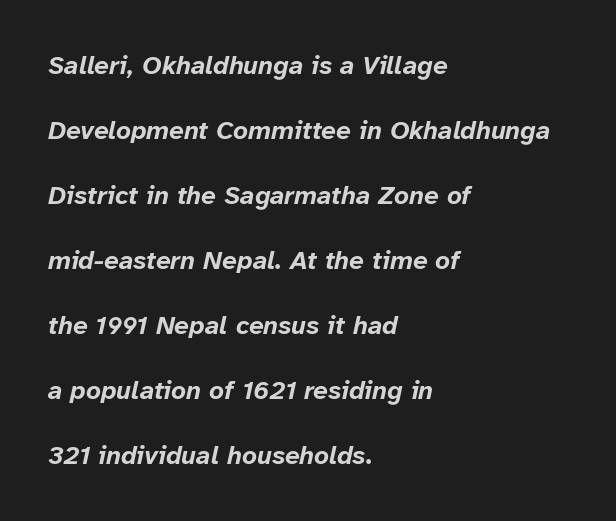
Q: Is the text bold? A: Yes.
Q: Is the text italic (slanted)? A: Yes, it leans right by about 12 degrees.
Q: Is the text underlined? A: No.
Q: How is the paragraph aligned? A: Left-aligned.
Q: Is the spacing between letters normal or unusually wide? A: Normal.
Q: Is the spacing between lines tight, normal or loose? A: Loose.
